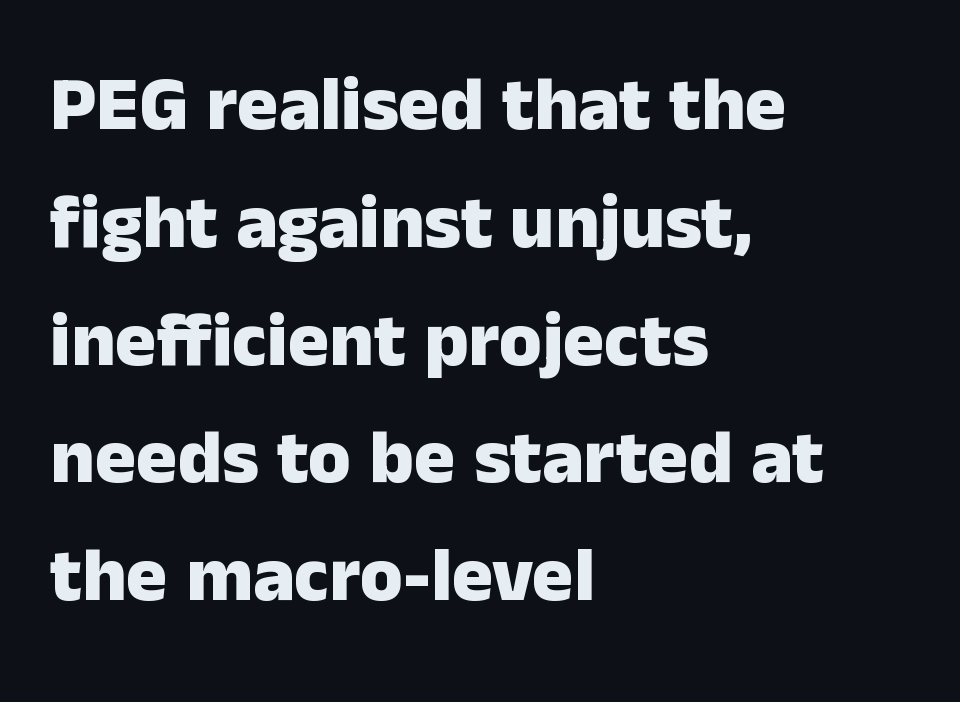
In CSS terms this would be text-align: left. How would I describe the line gaps? Plain and ordinary. This sample uses a sans-serif face. Beneath every word, the page is bare. In terms of weight, the rendering is a true, heavy bold. Inter-character spacing is left at the font's built-in metrics.
